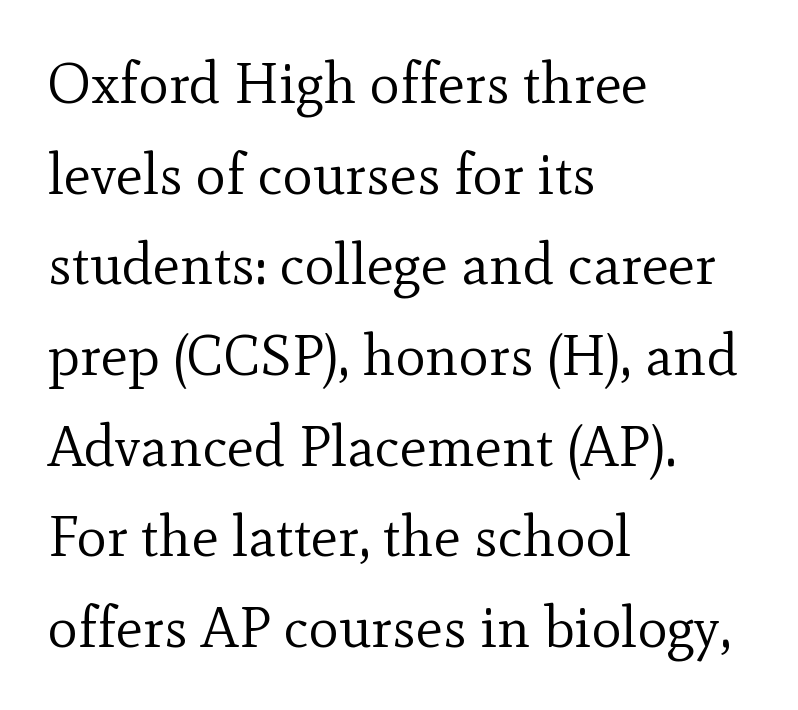
The image shows 57 px regular-weight serif type, upright; set left-aligned, normal line spacing (1.59x), normal letter spacing, not underlined; a small x-height.
